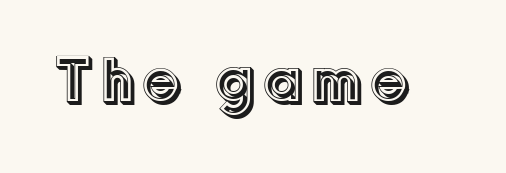
{"italic": "no", "width": "normal", "x_height": "medium", "monospaced": "no", "underline": "no", "glyph_px": 63}
